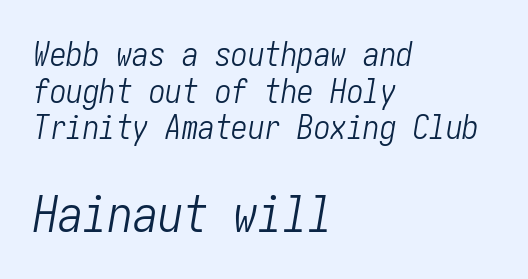
The specimen reads as italic at a glance. Size hierarchy here favors the trailing block over the leading one. Stroke thickness stays within the range of a standard reading face or lighter. Vertical spacing — tight.
